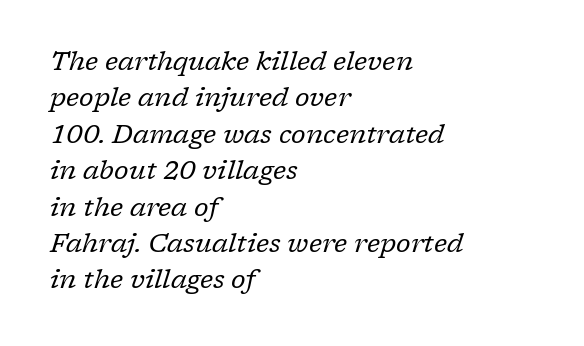
The image shows 26 px text type, italic (leaning right); set left-aligned, normal line spacing (1.4x), normal letter spacing, not underlined.
